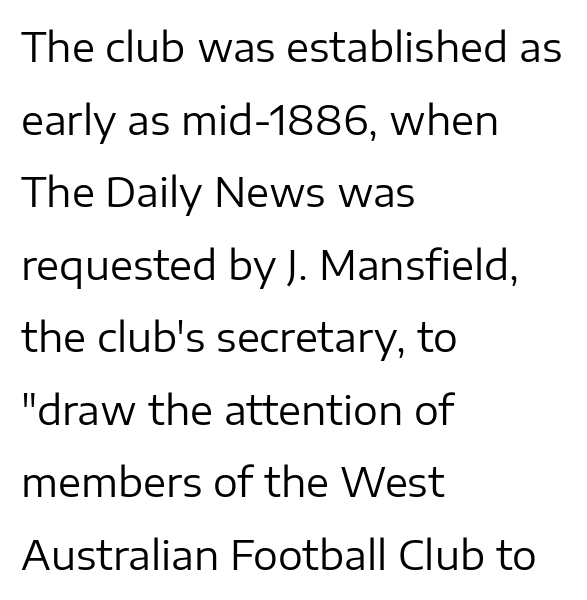
{"serif": "no", "italic": "no", "bold": "no", "weight": "regular", "width": "normal", "stroke_contrast": "low", "x_height": "medium", "monospaced": "no", "underline": "no", "align": "left", "line_spacing_ratio": 1.86, "letter_spacing": "normal", "letter_spacing_em": 0.0, "glyph_px": 39}
